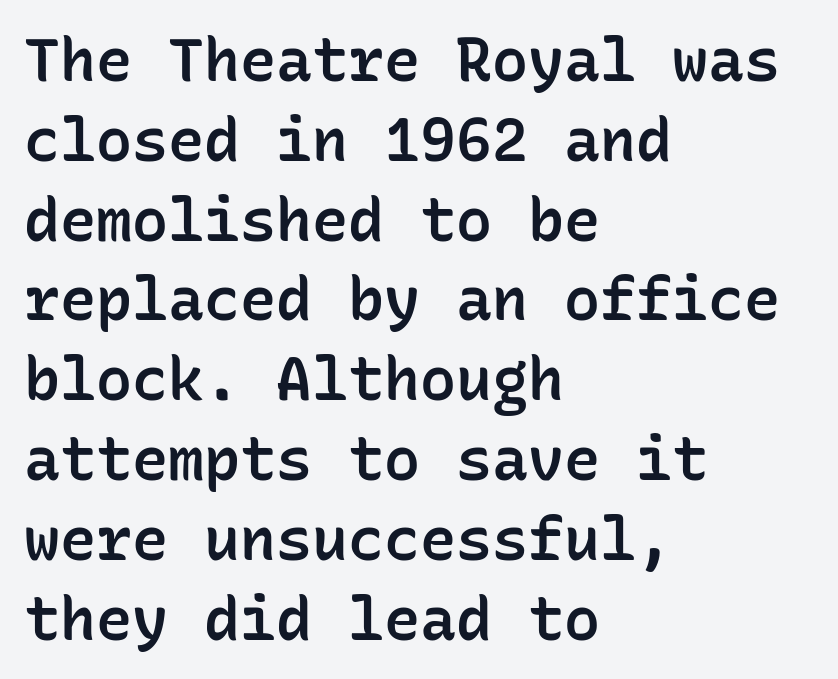
Q: Is the text bold? A: Semi-bold.
Q: Is the text italic (slanted)? A: No, it is upright.
Q: Is the typeface a serif or a sans-serif typeface? A: Sans-serif.
Q: Is the text underlined? A: No.
Q: How is the paragraph aligned? A: Left-aligned.
Q: Is the spacing between letters normal or unusually wide? A: Normal.
Q: Is the spacing between lines tight, normal or loose? A: Normal.
Q: Width (condensed, normal, or wide)? A: Normal.
Q: Stroke contrast? A: Low.
Q: x-height? A: Medium.
Q: Monospaced? A: Yes.
